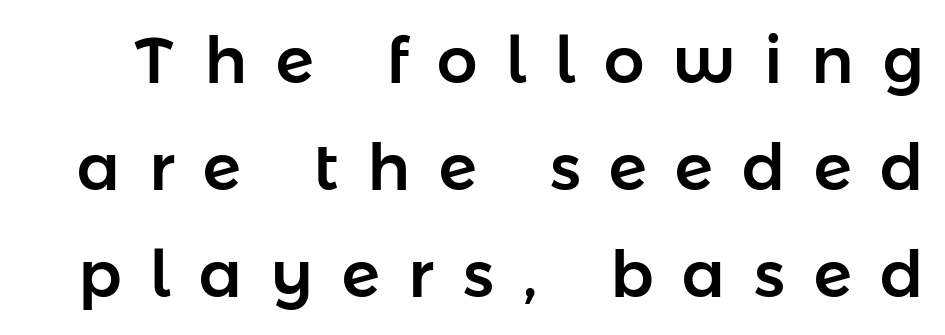
{"serif": "no", "italic": "no", "width": "normal", "stroke_contrast": "low", "x_height": "medium", "monospaced": "no", "underline": "no", "line_spacing": "normal", "line_spacing_ratio": 1.67, "letter_spacing": "wide", "letter_spacing_em": 0.45, "glyph_px": 64}
